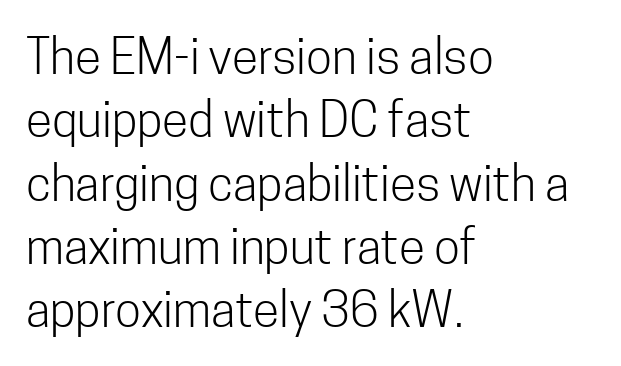
Q: Is the text bold? A: No.
Q: Is the text italic (slanted)? A: No, it is upright.
Q: Is the typeface a serif or a sans-serif typeface? A: Sans-serif.
Q: Is the text underlined? A: No.
Q: How is the paragraph aligned? A: Left-aligned.
Q: Is the spacing between letters normal or unusually wide? A: Normal.
Q: Is the spacing between lines tight, normal or loose? A: Normal.
Q: Width (condensed, normal, or wide)? A: Condensed.
Q: Stroke contrast? A: Low.
Q: x-height? A: Medium.
Q: Monospaced? A: No.
